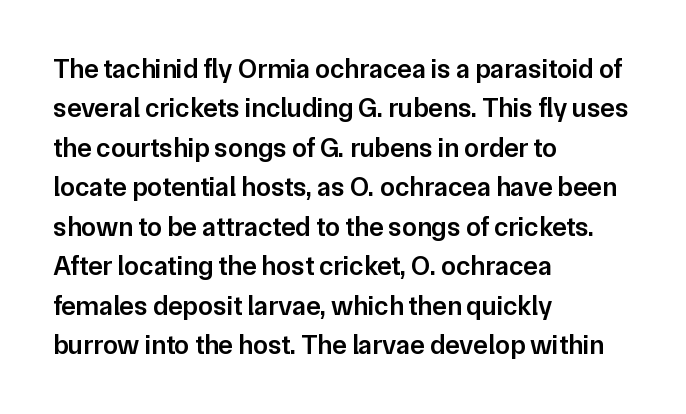
The line texture is even and compact thanks to regular tracking. The vertical gap from one line to the next is medium. It's the straight-up-and-down kind of type. I'd describe the lettering as semibold — firm but not a full bold. Layout note: lines flush left. Words float on clear page, feet unadorned.
